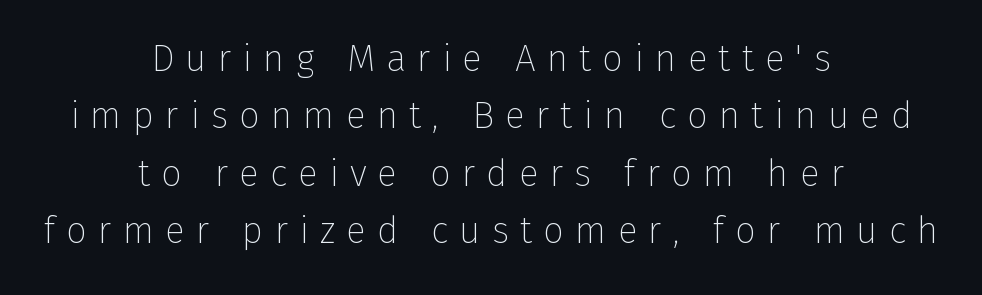
{"serif": "no", "italic": "no", "bold": "no", "weight": "thin", "width": "normal", "stroke_contrast": "low", "x_height": "medium", "monospaced": "no", "underline": "no", "align": "center", "line_spacing": "normal", "line_spacing_ratio": 1.55, "letter_spacing": "wide", "letter_spacing_em": 0.3, "glyph_px": 37}
